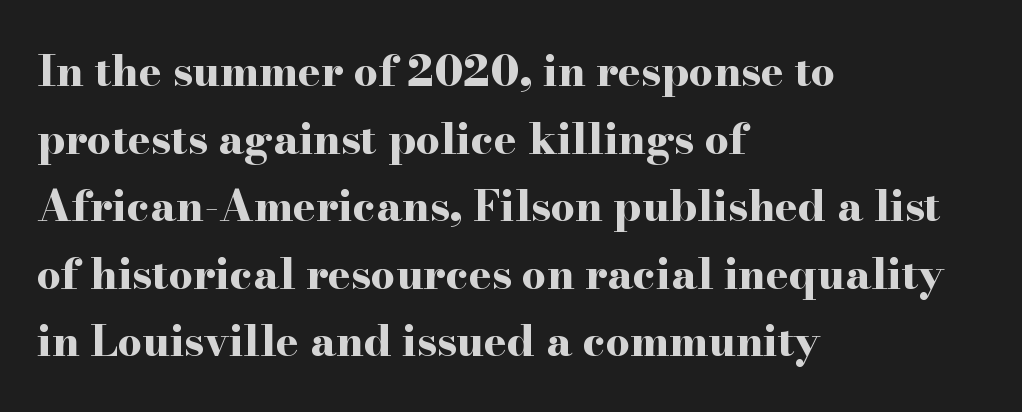
{"serif": "yes", "italic": "no", "bold": "yes", "weight": "bold", "width": "wide", "stroke_contrast": "high", "x_height": "small", "monospaced": "no", "underline": "no", "align": "left", "line_spacing": "normal", "line_spacing_ratio": 1.57, "letter_spacing": "normal", "letter_spacing_em": 0.0, "glyph_px": 43}
